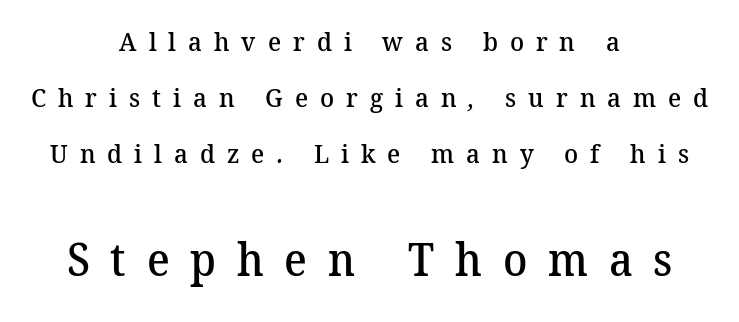
Each glyph is drawn with semibold strokes, heavier than normal yet not fully bold. Vertical spacing — loose. Larger block? The one below; the one above is distinctly smaller. Students, note that the glyphs here are deliberately spaced far apart. Little horizontal feet cap the strokes, marking this as serif type. Horizontally, the lines are justified to the midpoint only.
